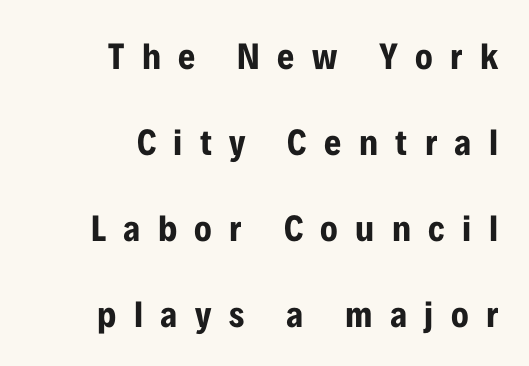
The type sits square on the baseline with zero lean. How heavy is the stroke? Heavy — this is a bold. Anything drawn beneath the words? Only blank space. Inter-character spacing is expanded well beyond the font's built-in metrics.
